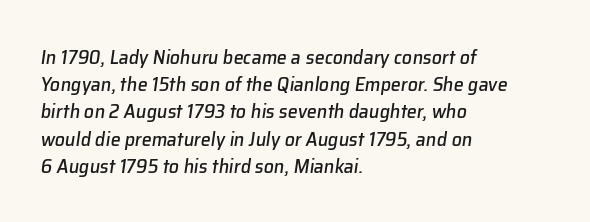
The text carries the slant typical of an italic or oblique font. Each new line begins a customary step beneath the previous one. The glyphs are unaccompanied by any horizontal stroke below them. One-word summary of the alignment: left. Honestly, the letter spacing is just normal — you wouldn't notice it.
